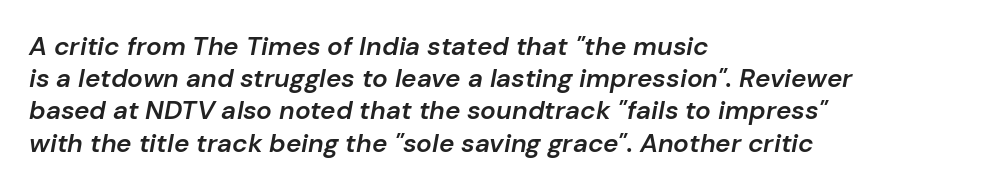
The image shows 26 px text type, italic (leaning right); set left-aligned, line spacing 1.24x, normal letter spacing, not underlined.
